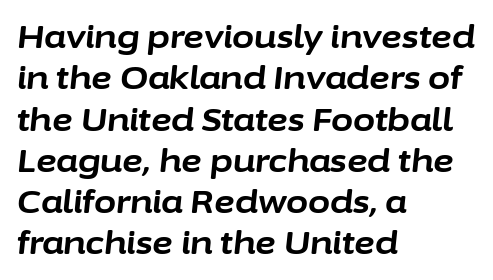
The image shows 32 px bold type, italic (leaning right); set left-aligned, normal line spacing (1.29x), normal letter spacing, not underlined; low stroke contrast and a medium x-height.
